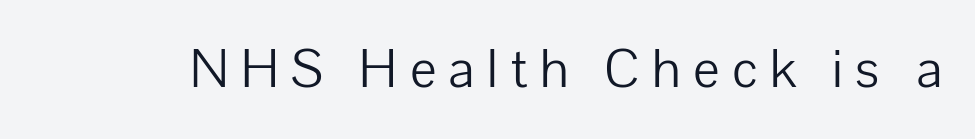
The face used here is proportionally spaced, like ordinary book or web type. Is the letter spacing exaggerated? Yes — the characters are pushed far apart. Quick note: underline off. The typography opts for an upright posture over an oblique one.
